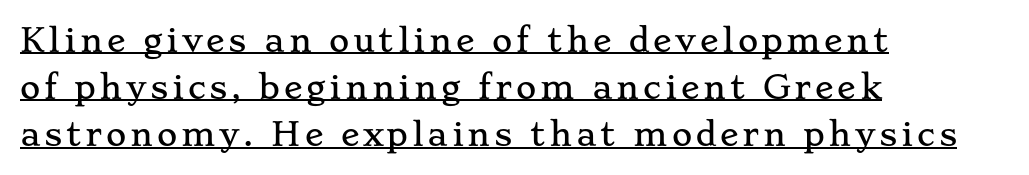
The image shows 31 px wide serif type, upright; set left-aligned, normal line spacing (1.52x), underlined; low stroke contrast and a small x-height.
